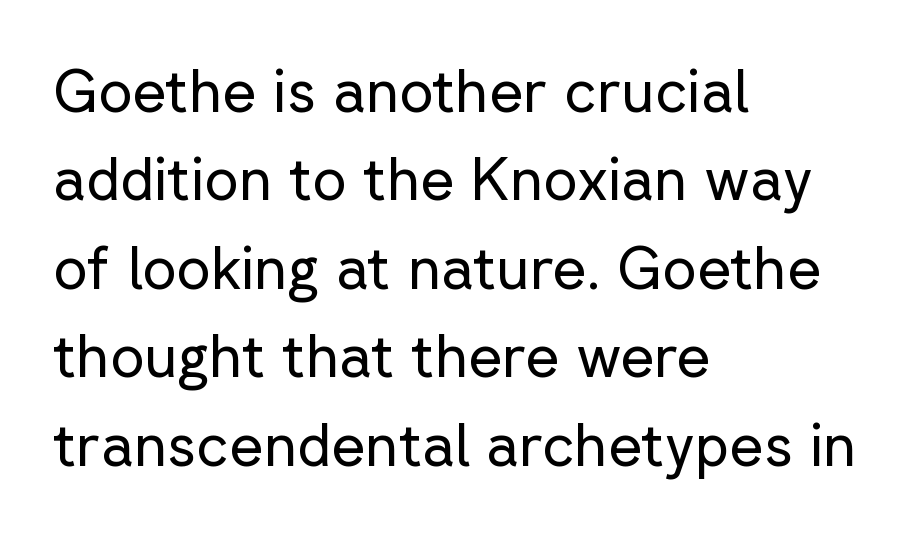
The image shows 59 px regular-weight sans-serif type, upright; set left-aligned, normal line spacing (1.5x), normal letter spacing, not underlined; low stroke contrast and a medium x-height.
